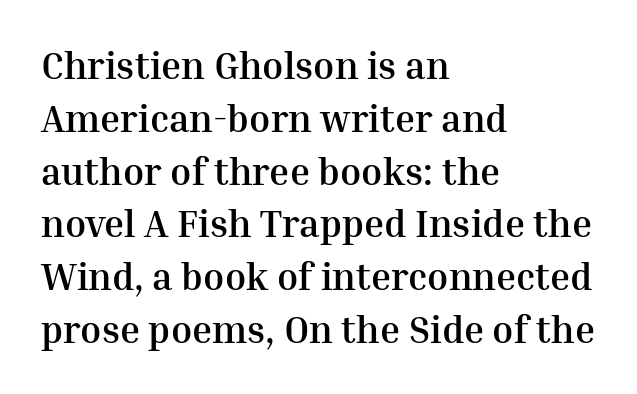
The letters advance in unequal steps, a hallmark of proportional type. Typographic density is high because the face is bold. This is serif lettering, the kind often seen in printed books. Casual observation: everything's shoved over to the left. Bare-footed words on every line.
